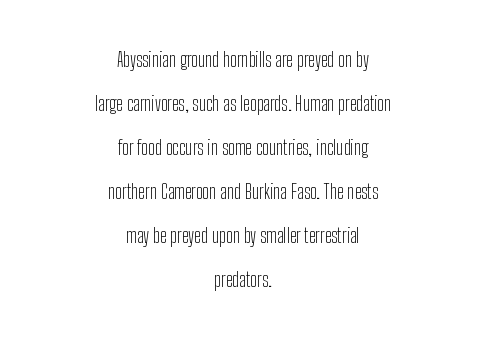
Descender tails drop into unmarked territory. Heaviness? Minimal to ordinary, like unemphasized prose. Nope, not italic — everything's standing straight. Both edges are ragged and mirror each other, which tells us the setting is centered. Standard letterfit; no display-style spreading of the glyphs.
